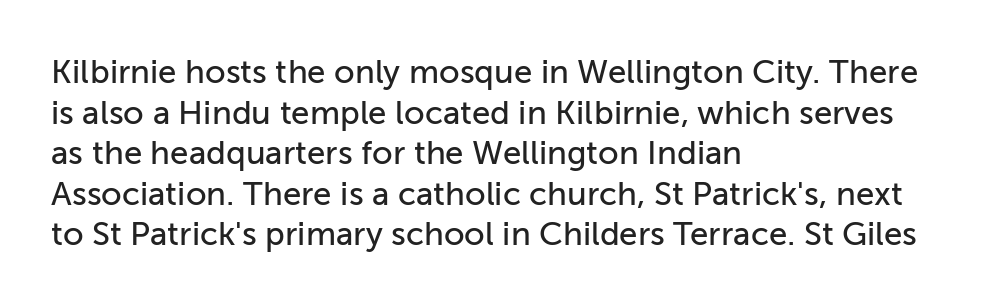
The image shows 33 px sans-serif type, upright; set left-aligned, line spacing 1.23x, normal letter spacing, not underlined; low stroke contrast and a medium x-height.
